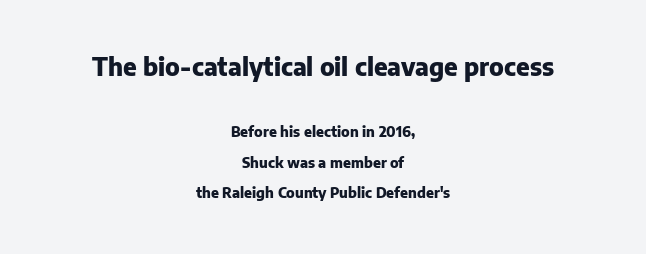
{"italic": "no", "bold": "yes", "underline": "no", "align": "center", "line_spacing": "loose", "line_spacing_ratio": 2.17, "letter_spacing": "normal", "letter_spacing_em": 0.0, "larger_block": "first", "size_ratio": 1.71, "glyph_px": 24}
